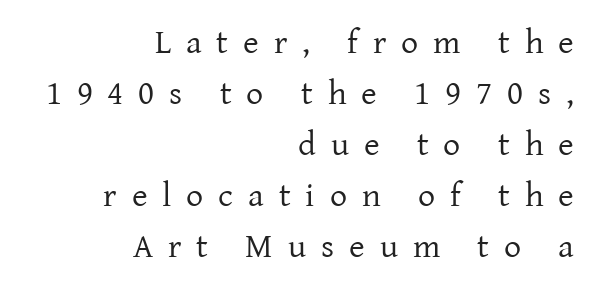
Q: Is the text bold? A: No.
Q: Is the text italic (slanted)? A: No, it is upright.
Q: Is the typeface a serif or a sans-serif typeface? A: Serif.
Q: Is the text underlined? A: No.
Q: How is the paragraph aligned? A: Right-aligned.
Q: Is the spacing between letters normal or unusually wide? A: Unusually wide.
Q: Is the spacing between lines tight, normal or loose? A: Normal.
Q: Width (condensed, normal, or wide)? A: Normal.
Q: Stroke contrast? A: Low.
Q: x-height? A: Medium.
Q: Monospaced? A: No.
